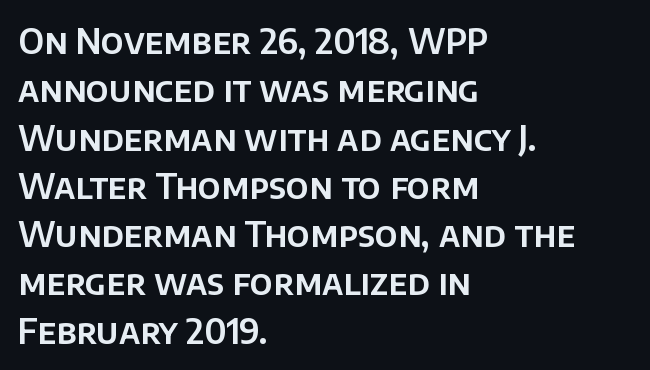
The image shows 34 px sans-serif type, upright; set left-aligned, normal line spacing (1.42x), normal letter spacing, not underlined; low stroke contrast and a large x-height.
